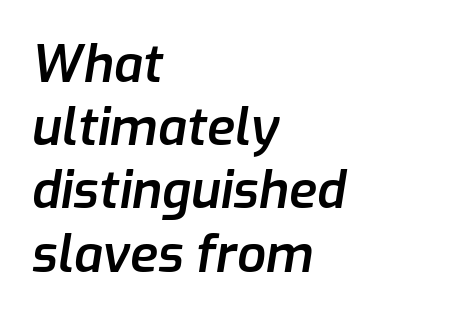
Clear beneath every line of the passage. The letters advance in unequal steps, a hallmark of proportional type. Alignment: flush left. Each glyph is drawn with semibold strokes, heavier than normal yet not fully bold. Characters follow at the spacing the type designer built in. It's the slanting kind of type.
